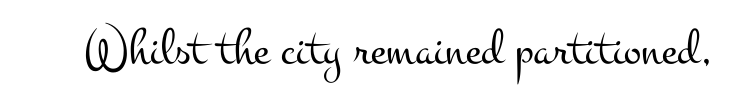
Q: Is the text bold? A: No.
Q: Is the text italic (slanted)? A: Yes.
Q: Is the typeface a serif or a sans-serif typeface? A: Serif.
Q: Is the text underlined? A: No.
Q: Is the spacing between letters normal or unusually wide? A: Normal.
Q: Width (condensed, normal, or wide)? A: Wide.
Q: Stroke contrast? A: Medium.
Q: x-height? A: Small.
Q: Monospaced? A: No.
